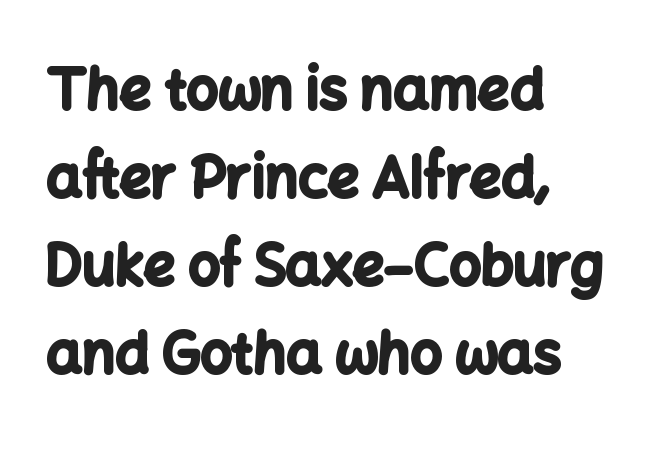
Q: Is the text bold? A: Yes.
Q: Is the text italic (slanted)? A: No, it is upright.
Q: Is the typeface a serif or a sans-serif typeface? A: Sans-serif.
Q: Is the text underlined? A: No.
Q: How is the paragraph aligned? A: Left-aligned.
Q: Is the spacing between letters normal or unusually wide? A: Normal.
Q: Is the spacing between lines tight, normal or loose? A: Normal.
Q: Width (condensed, normal, or wide)? A: Normal.
Q: Stroke contrast? A: Low.
Q: x-height? A: Medium.
Q: Monospaced? A: No.
